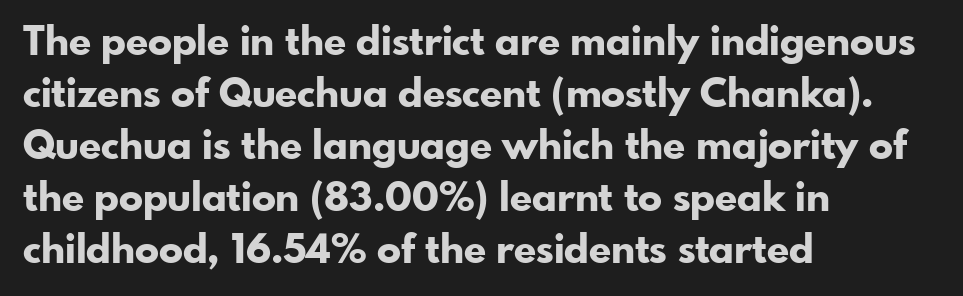
Check where the strokes stop: nothing finishes them off — pure sans. Horizontal bands of white between lines are of average thickness. The type is set solid horizontally, with unmodified tracking. Do the characters align in a grid? No, the font is proportional.
